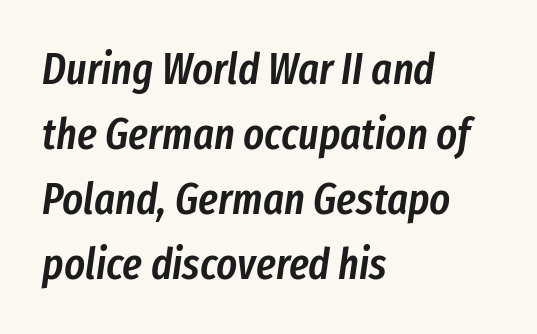
The image shows 44 px semibold, condensed type, italic (leaning right); set left-aligned, normal line spacing (1.48x), normal letter spacing, not underlined; low stroke contrast and a medium x-height.
